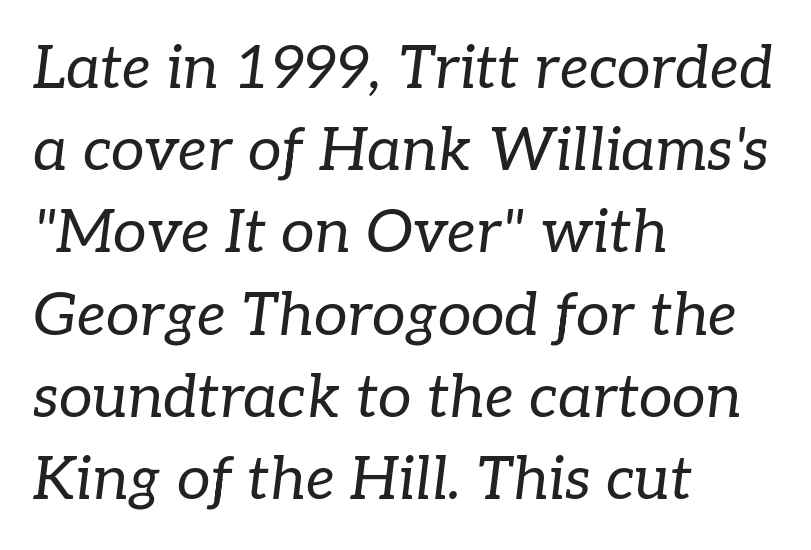
Each line starts at the same left margin while the right side varies. Nobody touched the tracking dial on this one. The space between consecutive lines is moderate. Bold? No — there's no thickening of the strokes.
